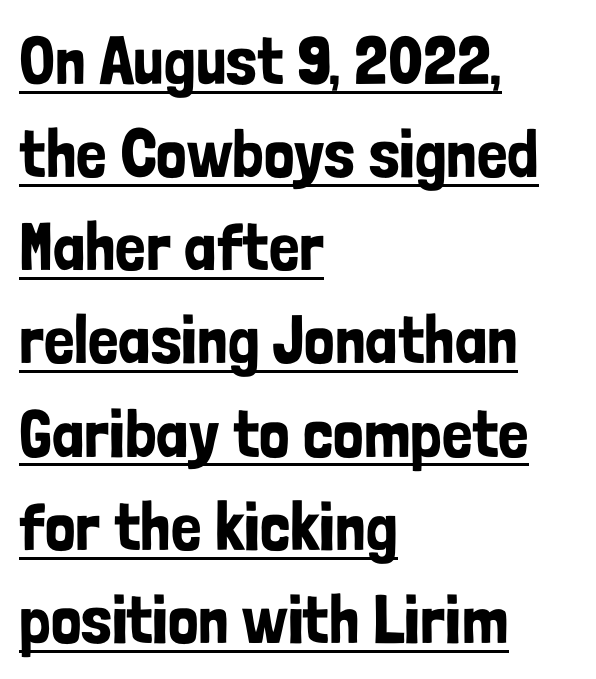
Ordinary non-slanted type is in use. How would I describe the line gaps? Plain and ordinary. Regarding serifs, this sample does without them. Standard letterfit; no display-style spreading of the glyphs. A typographer would call this underscored text.
